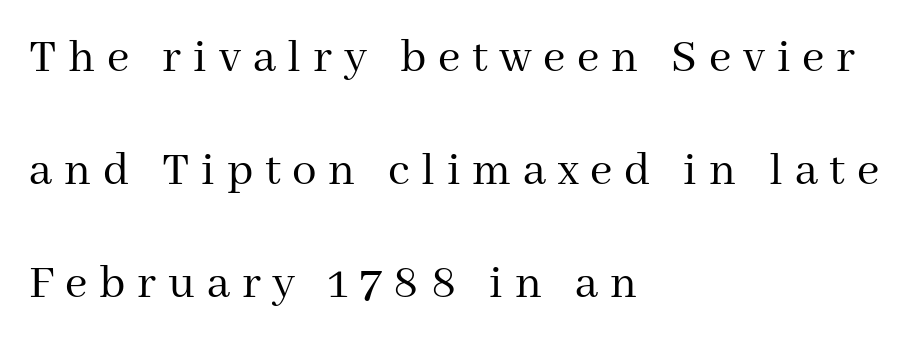
{"serif": "yes", "italic": "no", "bold": "no", "weight": "regular", "width": "normal", "stroke_contrast": "medium", "x_height": "medium", "monospaced": "no", "underline": "no", "align": "left", "line_spacing": "loose", "line_spacing_ratio": 2.31, "letter_spacing": "wide", "letter_spacing_em": 0.24, "glyph_px": 49}
